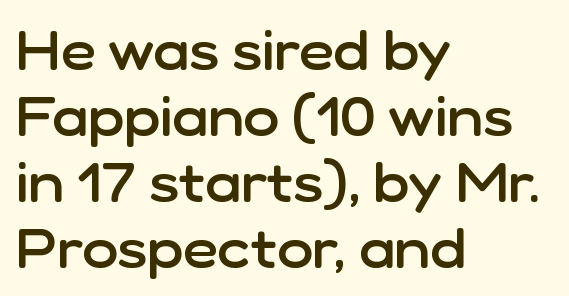
Q: Is the text bold? A: Semi-bold.
Q: Is the text italic (slanted)? A: No, it is upright.
Q: Is the typeface a serif or a sans-serif typeface? A: Sans-serif.
Q: Is the text underlined? A: No.
Q: How is the paragraph aligned? A: Left-aligned.
Q: Is the spacing between letters normal or unusually wide? A: Normal.
Q: Width (condensed, normal, or wide)? A: Normal.
Q: Stroke contrast? A: Low.
Q: x-height? A: Medium.
Q: Monospaced? A: No.
